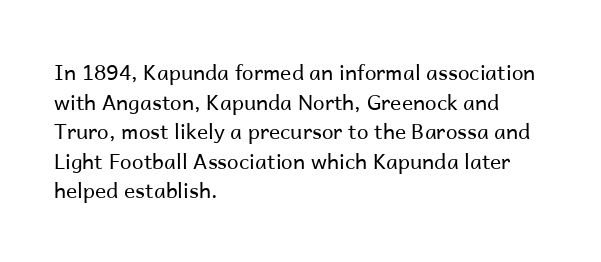
The image shows 21 px text type, upright; set left-aligned, normal line spacing (1.41x), normal letter spacing, not underlined.
